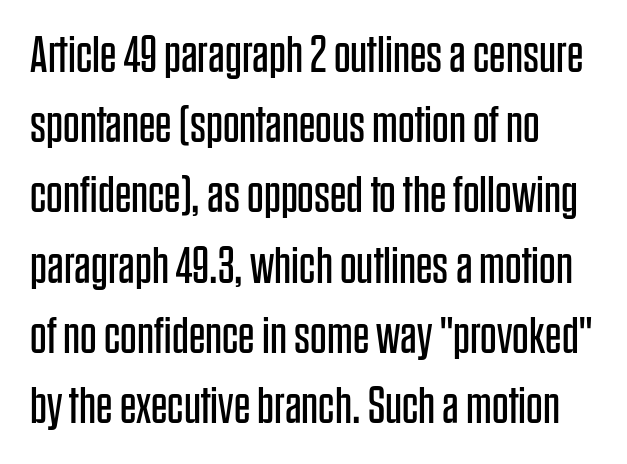
{"serif": "no", "italic": "no", "bold": "no", "weight": "regular", "width": "condensed", "stroke_contrast": "low", "x_height": "large", "monospaced": "no", "underline": "no", "align": "left", "line_spacing": "normal", "line_spacing_ratio": 1.35, "letter_spacing": "normal", "letter_spacing_em": 0.0, "glyph_px": 52}
